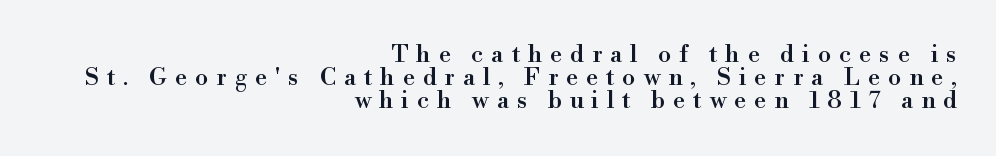
{"italic": "no", "underline": "no", "align": "right", "line_spacing": "tight", "line_spacing_ratio": 0.96, "letter_spacing": "wide", "letter_spacing_em": 0.33, "glyph_px": 24}
